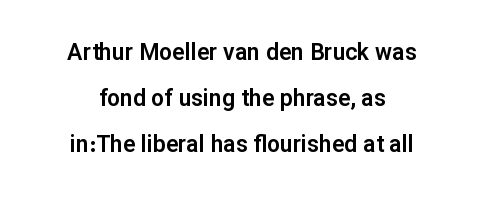
{"italic": "no", "underline": "no", "align": "center", "line_spacing": "loose", "line_spacing_ratio": 2.0, "letter_spacing": "normal", "letter_spacing_em": 0.0, "glyph_px": 23}
